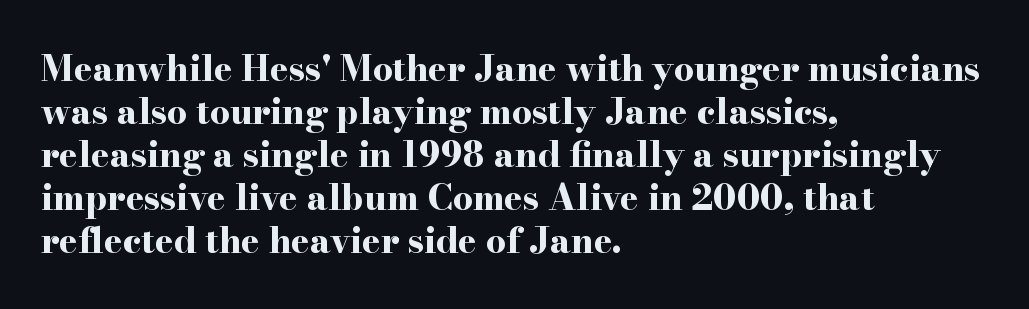
Q: Is the text bold? A: Yes.
Q: Is the text italic (slanted)? A: No, it is upright.
Q: Is the typeface a serif or a sans-serif typeface? A: Serif.
Q: Is the text underlined? A: No.
Q: How is the paragraph aligned? A: Left-aligned.
Q: Is the spacing between letters normal or unusually wide? A: Normal.
Q: Width (condensed, normal, or wide)? A: Wide.
Q: Stroke contrast? A: High.
Q: x-height? A: Small.
Q: Monospaced? A: No.
